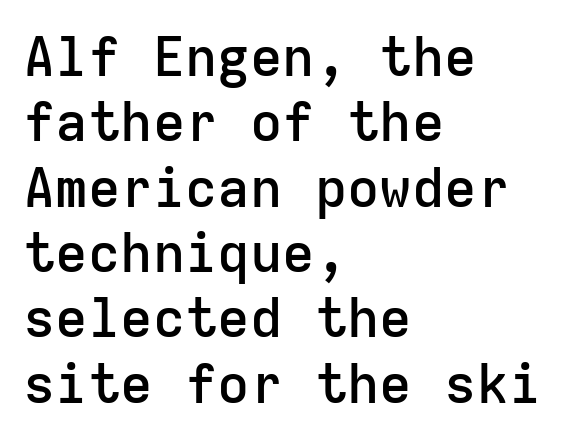
{"serif": "no", "italic": "no", "bold": "semi", "weight": "semibold", "width": "normal", "stroke_contrast": "low", "x_height": "medium", "monospaced": "yes", "underline": "no", "align": "left", "line_spacing_ratio": 1.21, "letter_spacing": "normal", "letter_spacing_em": 0.0, "glyph_px": 54}
